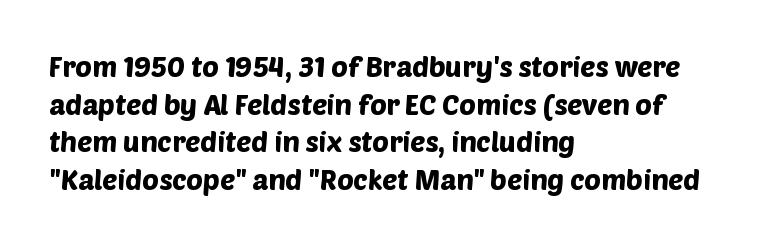
Q: Is the typeface a serif or a sans-serif typeface? A: Sans-serif.
Q: Is the text underlined? A: No.
Q: How is the paragraph aligned? A: Left-aligned.
Q: Is the spacing between letters normal or unusually wide? A: Normal.
Q: Is the spacing between lines tight, normal or loose? A: Normal.
Q: Width (condensed, normal, or wide)? A: Normal.
Q: Stroke contrast? A: Low.
Q: x-height? A: Large.
Q: Monospaced? A: No.
